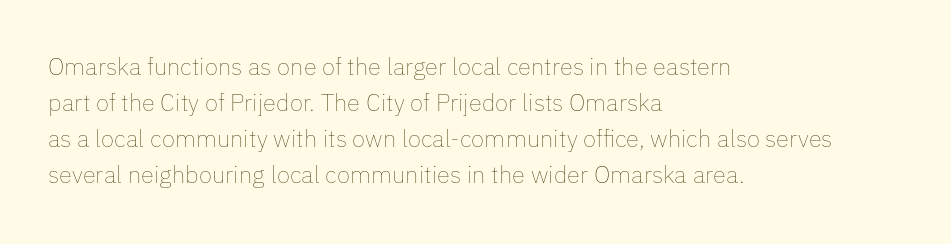
{"italic": "no", "bold": "no", "underline": "no", "align": "left", "line_spacing": "normal", "line_spacing_ratio": 1.5, "letter_spacing": "normal", "letter_spacing_em": 0.0, "glyph_px": 24}
